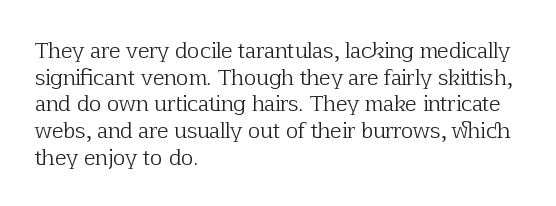
Summary of weight: not heavy and not bold. The vertical gap from one line to the next is medium. The type is set solid horizontally, with unmodified tracking. No italicization has been applied; the sample stays upright. The paragraph shown leans on its left margin. The gap between lines stays unmarked.
